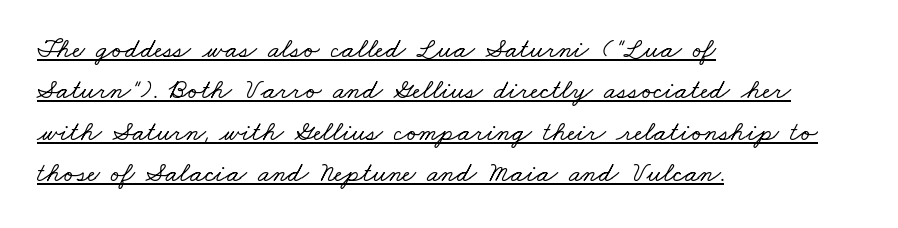
The characters display serif detailing at their extremities. Rows of type keep a routine distance in the vertical direction. You could not count columns in this text — the font is proportionally spaced. Does the copy run flush right? No — it runs flush left.
